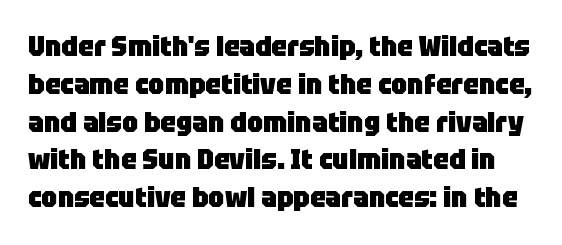
The image shows 28 px heavy sans-serif type, upright; set normal line spacing (1.35x), normal letter spacing, not underlined; low stroke contrast and a large x-height.
